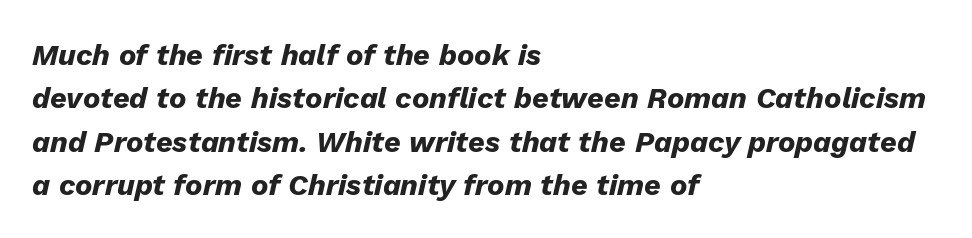
The passage shown stacks its lines at a standard gap. Alignment: flush left. Tracking here is standard; glyphs follow each other at the usual distance. Lines of text with bare space underneath.
